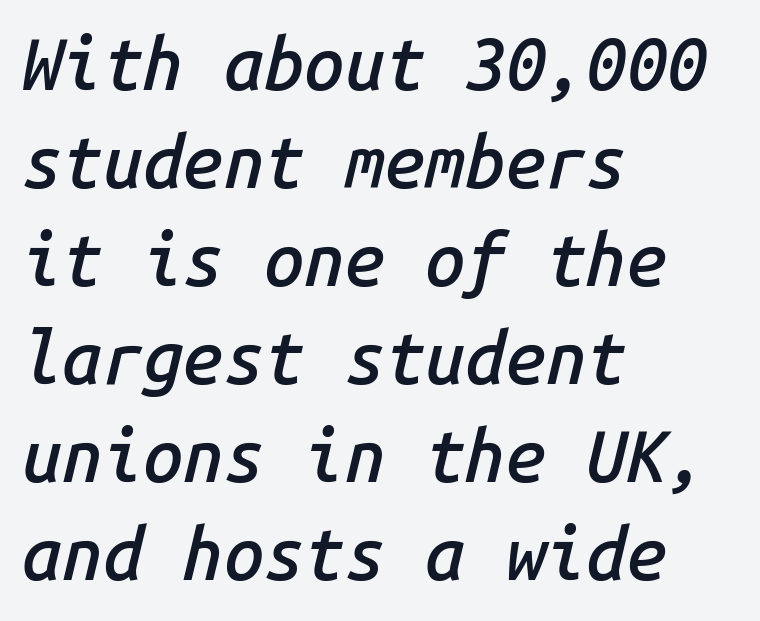
Its strokes are somewhat broadened, the hallmark of semibold type. The string is rendered with underlining switched off. The face used here is monospaced, like something from a code editor. The rendering uses a moderate line-height, typical for paragraphs. A student would call this left alignment; a typographer would say flush left, rag right. This sample uses plain, unmodified letter spacing.
